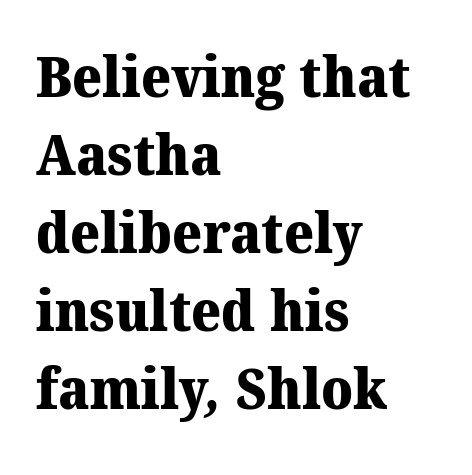
{"serif": "yes", "bold": "yes", "weight": "heavy", "width": "normal", "stroke_contrast": "medium", "x_height": "medium", "monospaced": "no", "underline": "no", "align": "left", "line_spacing": "normal", "line_spacing_ratio": 1.37, "letter_spacing": "normal", "letter_spacing_em": 0.0, "glyph_px": 57}
